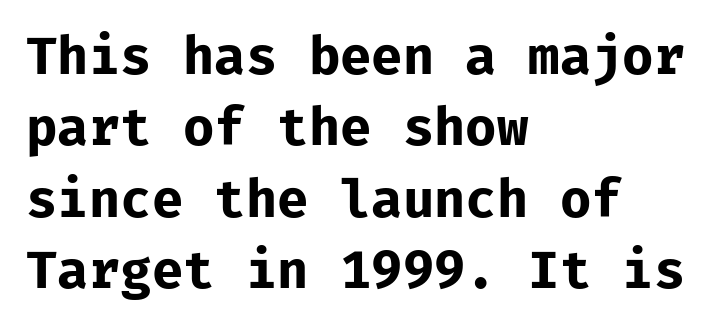
The space between consecutive lines is moderate. The paragraph shown leans on its left margin. Between one letter and the next there's only the usual sliver of space. Serif or sans? Sans — the stroke terminals are bare.
